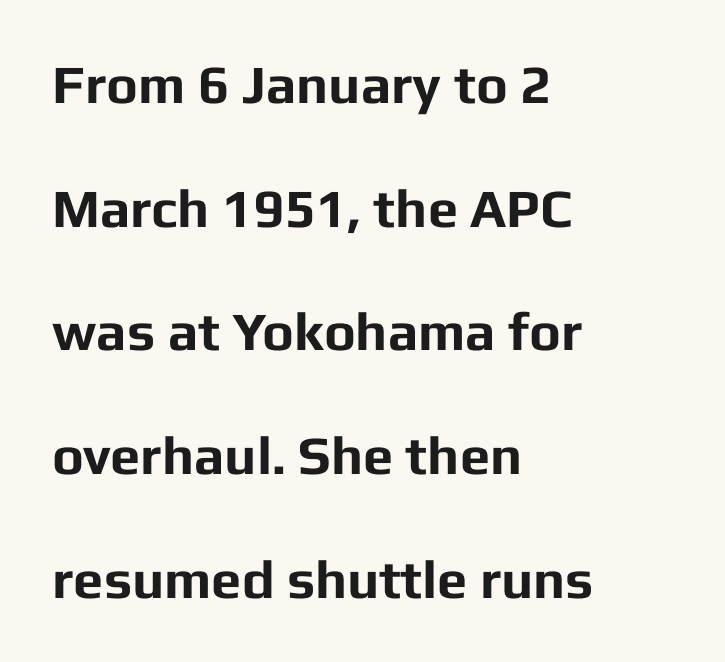
Stroke terminals: plain, sans-serif. This sample is left-justified, so line endings fall wherever the words run out. The glyphs are unaccompanied by any horizontal stroke below them. Tracking value appears to be zero — textbook default spacing. Is this a fixed-width face? No — the glyphs have proportional, varying widths.
